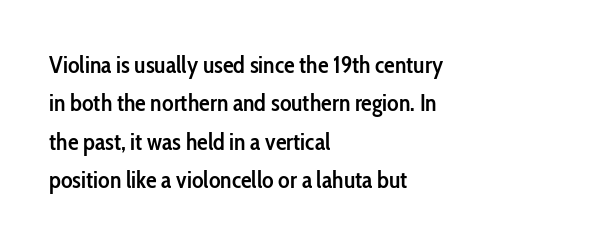
The rendering uses a moderate line-height, typical for paragraphs. How heavy is the stroke? Medium-heavy — a semibold, shy of bold. In CSS terms this would be text-align: left. The glyphs are unaccompanied by any horizontal stroke below them.
